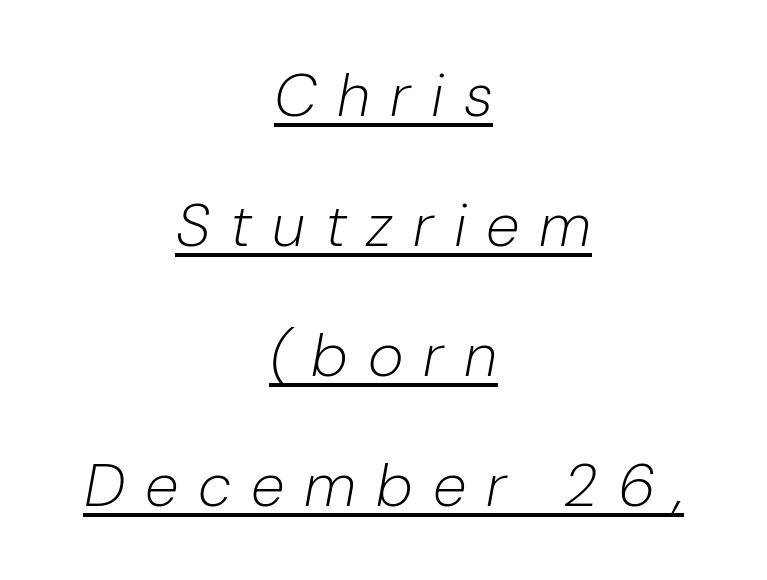
Q: Is the text bold? A: No.
Q: Is the text italic (slanted)? A: Yes, it leans right by about 10 degrees.
Q: Is the text underlined? A: Yes.
Q: How is the paragraph aligned? A: Centered.
Q: Is the spacing between letters normal or unusually wide? A: Unusually wide.
Q: Is the spacing between lines tight, normal or loose? A: Loose.
Q: Width (condensed, normal, or wide)? A: Normal.
Q: Stroke contrast? A: Low.
Q: x-height? A: Medium.
Q: Monospaced? A: No.
